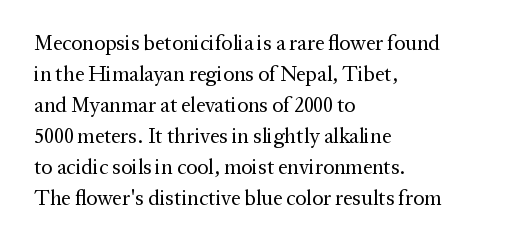
The image shows 21 px text type, upright; set left-aligned, normal line spacing (1.48x), normal letter spacing, not underlined.
